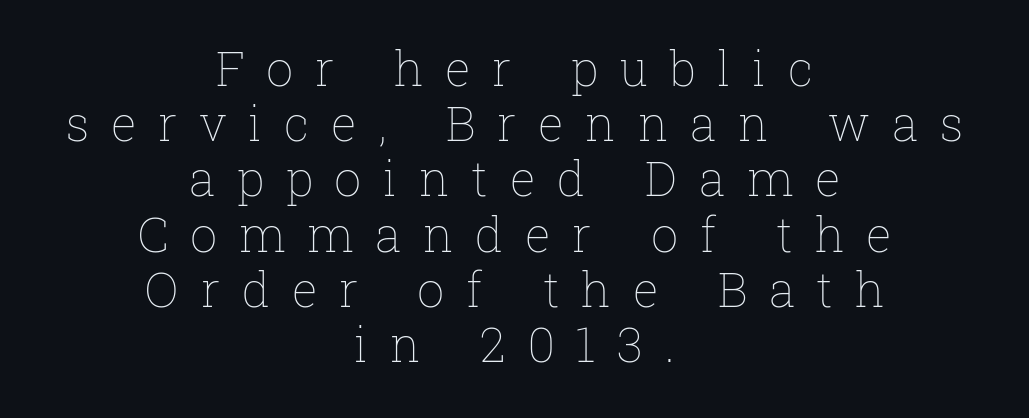
Q: Is the text bold? A: No.
Q: Is the text italic (slanted)? A: No, it is upright.
Q: Is the text underlined? A: No.
Q: How is the paragraph aligned? A: Centered.
Q: Is the spacing between letters normal or unusually wide? A: Unusually wide.
Q: Is the spacing between lines tight, normal or loose? A: Tight.
Q: Width (condensed, normal, or wide)? A: Normal.
Q: Stroke contrast? A: Low.
Q: x-height? A: Medium.
Q: Monospaced? A: No.
